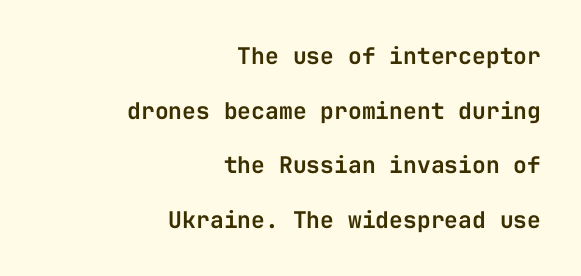
Visually the block forms a straight wall on the right and a jagged coastline on the left. The specimen reads as upright at a glance. Glyph-to-glyph distance matches everyday printed text. Descenders are the only things crossing below the line.
